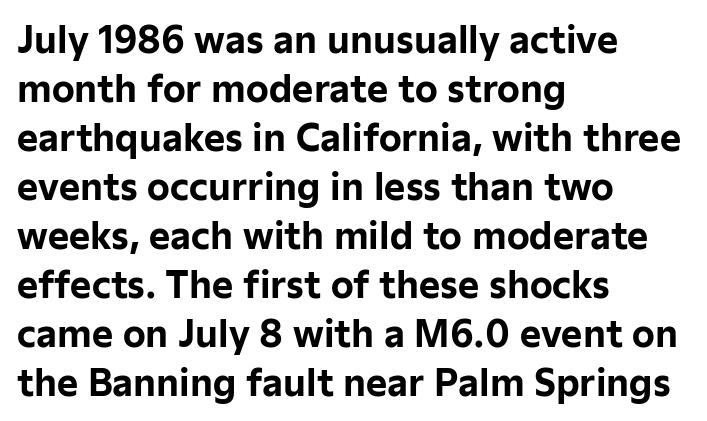
Q: Is the text bold? A: Yes.
Q: Is the text italic (slanted)? A: No, it is upright.
Q: Is the typeface a serif or a sans-serif typeface? A: Sans-serif.
Q: Is the text underlined? A: No.
Q: How is the paragraph aligned? A: Left-aligned.
Q: Is the spacing between letters normal or unusually wide? A: Normal.
Q: Is the spacing between lines tight, normal or loose? A: Normal.
Q: Width (condensed, normal, or wide)? A: Normal.
Q: Stroke contrast? A: Low.
Q: x-height? A: Medium.
Q: Monospaced? A: No.
